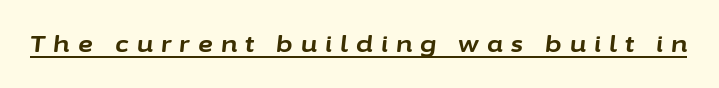
{"italic": "yes", "lean": "right", "slant_degrees": 6, "bold": "yes", "underline": "yes", "letter_spacing": "wide", "letter_spacing_em": 0.36, "glyph_px": 23}
